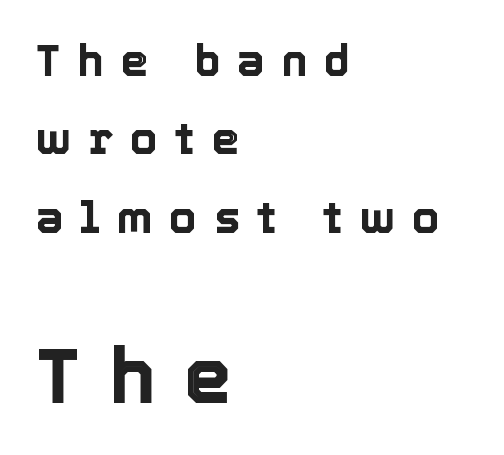
Q: Is the text italic (slanted)? A: No, it is upright.
Q: Is the text underlined? A: No.
Q: How is the paragraph aligned? A: Left-aligned.
Q: Is the spacing between letters normal or unusually wide? A: Unusually wide.
Q: Which block of text is set in a larger size, the first (top) or the second (bottom)? A: The second (bottom) one.
Q: Width (condensed, normal, or wide)? A: Normal.
Q: x-height? A: Medium.
Q: Monospaced? A: No.
